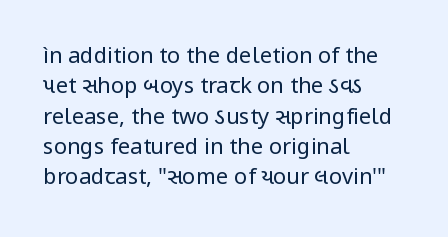
{"italic": "no", "bold": "no", "underline": "no", "align": "left", "line_spacing": "normal", "line_spacing_ratio": 1.38, "letter_spacing": "normal", "letter_spacing_em": 0.0, "glyph_px": 22}
